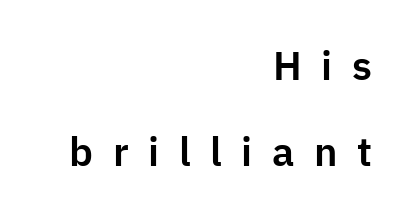
Summary of vertical rhythm: relaxed, with wide interline spacing. Line ends are locked; line starts wander. Proportional: the letters do not fall into vertical columns. The letters are spread apart with noticeably loose tracking.
